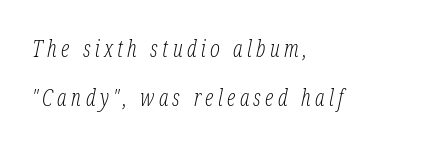
Notice how the stems are inclined rather than vertical — that's the hallmark of italics. The space directly below the letters is spotless. Nothing heavy about these letters — not bold at all. If you drew a ruler down the left edge, every line would touch it. Students, observe: this is what heavily led, spacious text looks like.
